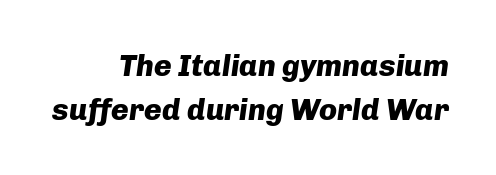
The image shows 30 px heavy type, italic (leaning right); set right-aligned, normal line spacing (1.46x), normal letter spacing, not underlined; low stroke contrast and a medium x-height.
